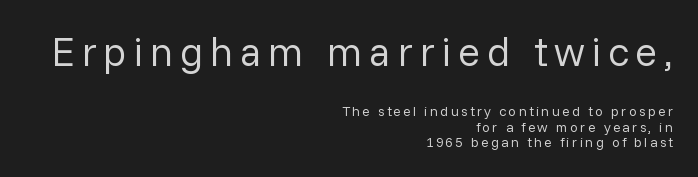
{"serif": "no", "italic": "no", "bold": "no", "weight": "regular", "width": "normal", "stroke_contrast": "low", "x_height": "medium", "monospaced": "no", "underline": "no", "align": "right", "line_spacing": "tight", "line_spacing_ratio": 1.09, "larger_block": "first", "size_ratio": 2.93, "glyph_px": 41}
